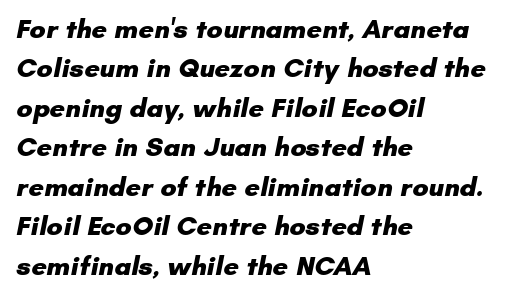
The image shows 27 px bold type; set left-aligned, normal line spacing (1.46x), normal letter spacing, not underlined.
